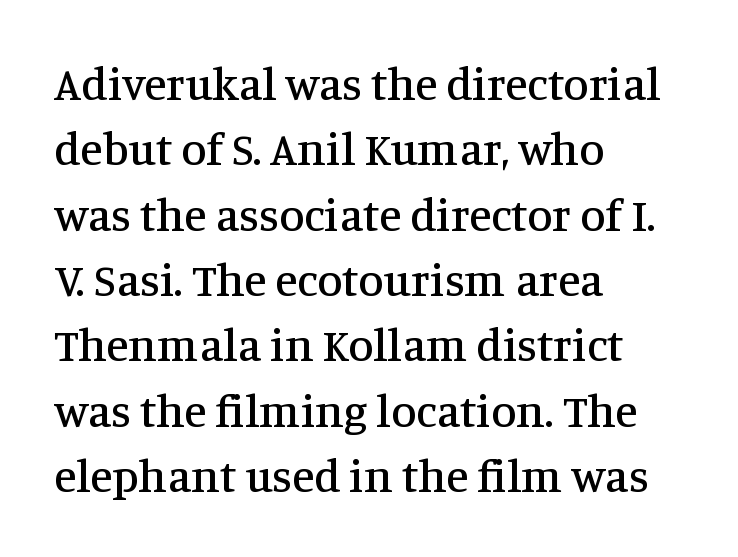
{"serif": "yes", "italic": "no", "width": "normal", "stroke_contrast": "medium", "x_height": "large", "monospaced": "no", "underline": "no", "align": "left", "line_spacing": "normal", "line_spacing_ratio": 1.42, "letter_spacing": "normal", "letter_spacing_em": 0.0, "glyph_px": 46}
